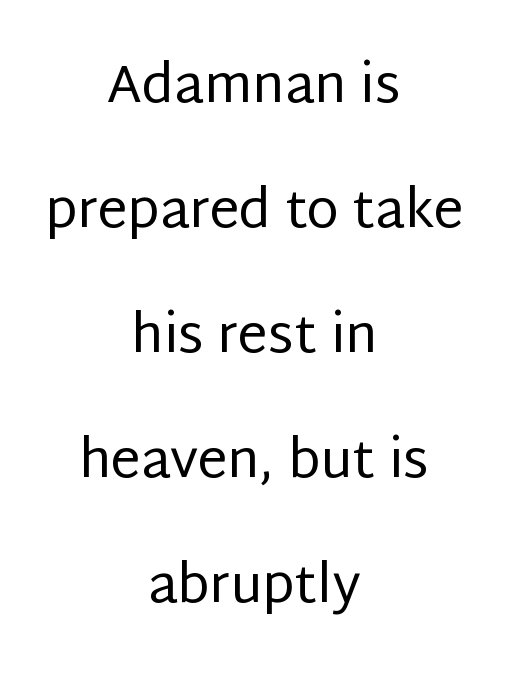
{"serif": "no", "italic": "no", "bold": "no", "weight": "regular", "width": "normal", "stroke_contrast": "low", "x_height": "large", "monospaced": "no", "underline": "no", "align": "center", "line_spacing": "loose", "line_spacing_ratio": 2.36, "letter_spacing": "normal", "letter_spacing_em": 0.0, "glyph_px": 53}
